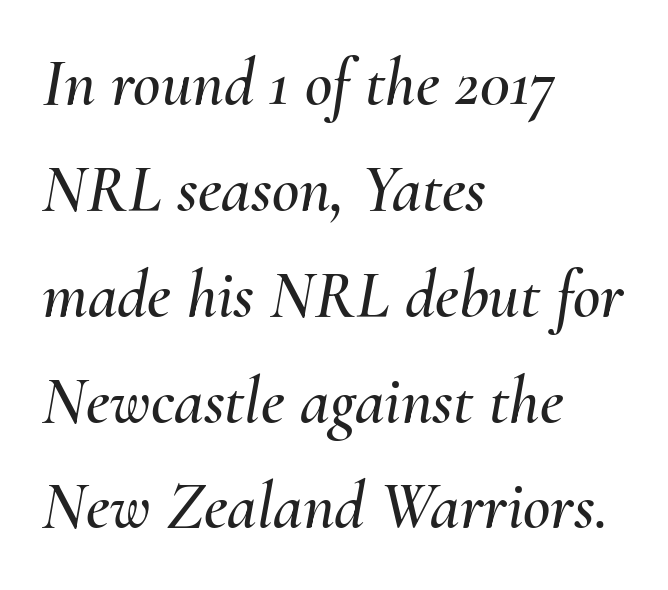
The image shows 67 px text type, italic (leaning right); set left-aligned, normal line spacing (1.58x), normal letter spacing, not underlined; medium stroke contrast and a small x-height.
